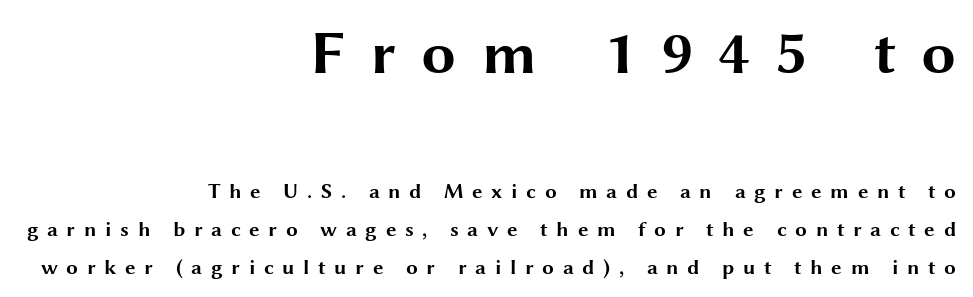
The image shows 62 px bold, wide sans-serif type, upright; set right-aligned, line spacing 1.81x, unusually wide letter spacing (+0.41 em), not underlined; the first (top) block is 2.95x larger; medium stroke contrast and a medium x-height.
